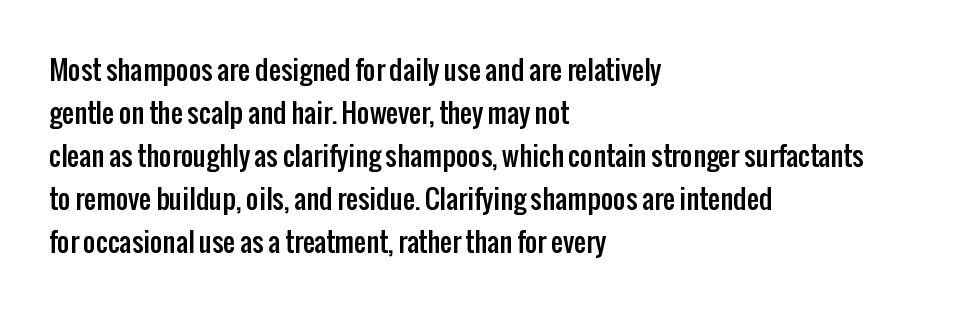
The image shows 27 px text type, upright; set left-aligned, normal line spacing (1.59x), normal letter spacing, not underlined.
